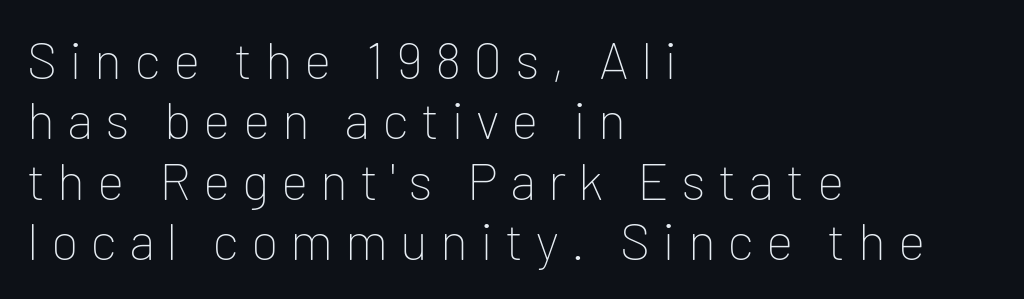
Q: Is the text bold? A: No.
Q: Is the text italic (slanted)? A: No, it is upright.
Q: Is the typeface a serif or a sans-serif typeface? A: Sans-serif.
Q: Is the text underlined? A: No.
Q: How is the paragraph aligned? A: Left-aligned.
Q: Is the spacing between letters normal or unusually wide? A: Unusually wide.
Q: Width (condensed, normal, or wide)? A: Normal.
Q: Stroke contrast? A: Low.
Q: x-height? A: Medium.
Q: Monospaced? A: No.
